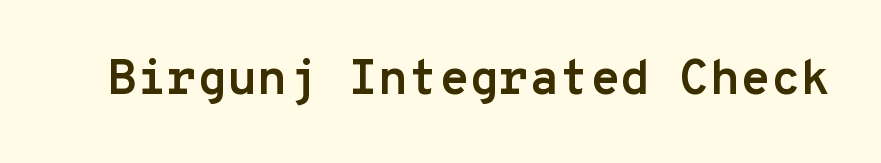
The image shows 49 px semibold sans-serif type, upright, monospaced; set normal letter spacing, not underlined; low stroke contrast and a medium x-height.
